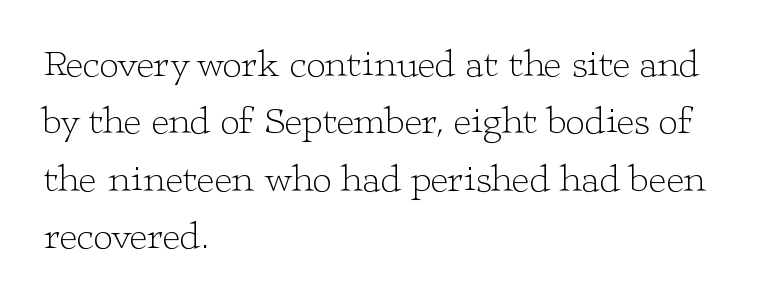
{"serif": "yes", "italic": "no", "bold": "no", "weight": "light", "width": "wide", "stroke_contrast": "low", "x_height": "medium", "monospaced": "no", "underline": "no", "align": "left", "line_spacing": "normal", "line_spacing_ratio": 1.51, "letter_spacing": "normal", "letter_spacing_em": 0.0, "glyph_px": 38}
